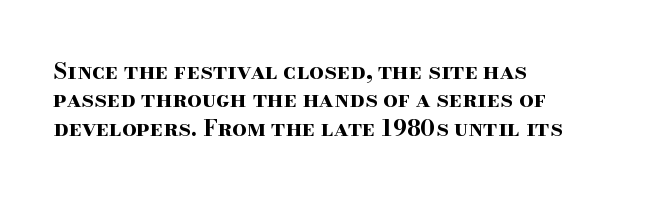
Q: Is the text bold? A: Yes.
Q: Is the text italic (slanted)? A: No, it is upright.
Q: Is the text underlined? A: No.
Q: How is the paragraph aligned? A: Left-aligned.
Q: Is the spacing between letters normal or unusually wide? A: Normal.
